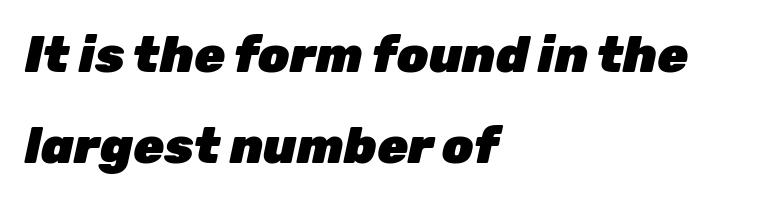
Q: Is the text bold? A: Yes.
Q: Is the text italic (slanted)? A: Yes, it leans right by about 12 degrees.
Q: Is the text underlined? A: No.
Q: How is the paragraph aligned? A: Left-aligned.
Q: Is the spacing between letters normal or unusually wide? A: Normal.
Q: Width (condensed, normal, or wide)? A: Normal.
Q: Stroke contrast? A: Low.
Q: x-height? A: Medium.
Q: Monospaced? A: No.
